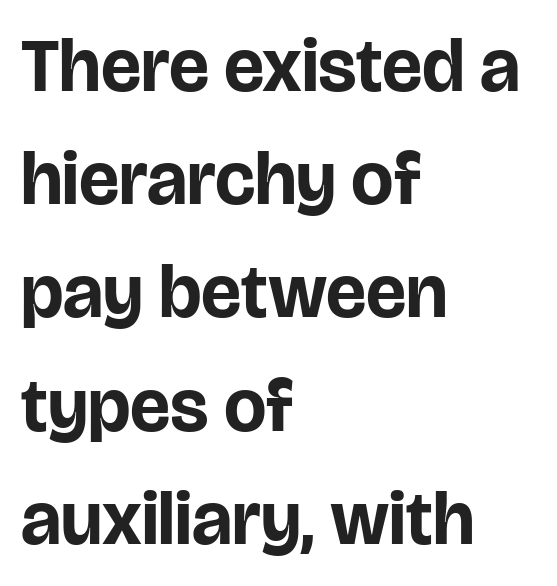
{"serif": "no", "italic": "no", "bold": "yes", "weight": "bold", "width": "normal", "stroke_contrast": "low", "x_height": "large", "monospaced": "no", "underline": "no", "align": "left", "line_spacing": "normal", "line_spacing_ratio": 1.51, "letter_spacing": "normal", "letter_spacing_em": 0.0, "glyph_px": 75}
